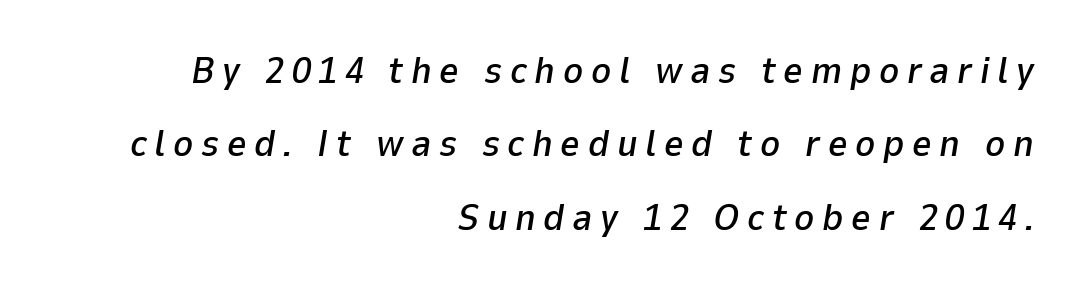
Q: Is the text italic (slanted)? A: Yes, it leans right by about 9 degrees.
Q: Is the text underlined? A: No.
Q: How is the paragraph aligned? A: Right-aligned.
Q: Is the spacing between letters normal or unusually wide? A: Unusually wide.
Q: Is the spacing between lines tight, normal or loose? A: Loose.
Q: Width (condensed, normal, or wide)? A: Normal.
Q: Stroke contrast? A: Low.
Q: x-height? A: Medium.
Q: Monospaced? A: No.
